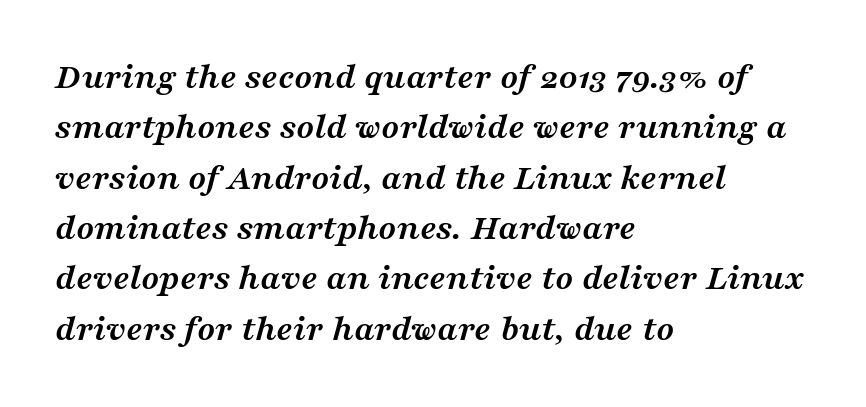
The image shows 37 px semibold, wide serif type, italic (leaning right); set left-aligned, normal line spacing (1.36x), normal letter spacing, not underlined; medium stroke contrast and a medium x-height.
